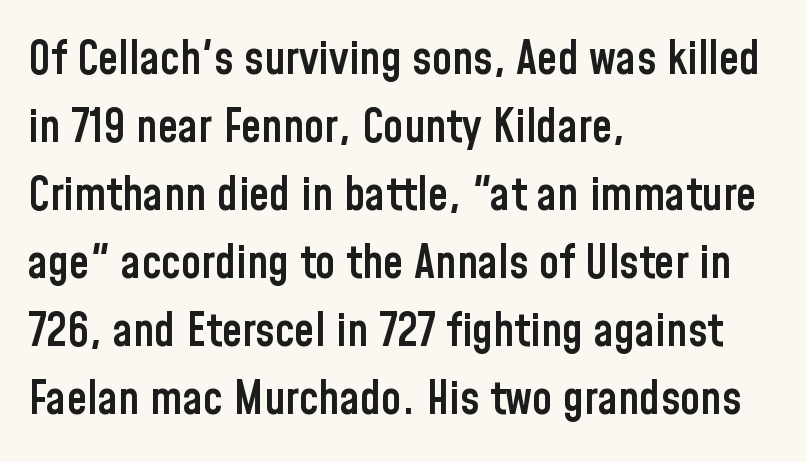
Q: Is the text bold? A: Semi-bold.
Q: Is the text italic (slanted)? A: No, it is upright.
Q: Is the typeface a serif or a sans-serif typeface? A: Sans-serif.
Q: Is the text underlined? A: No.
Q: How is the paragraph aligned? A: Left-aligned.
Q: Is the spacing between letters normal or unusually wide? A: Normal.
Q: Is the spacing between lines tight, normal or loose? A: Normal.
Q: Width (condensed, normal, or wide)? A: Condensed.
Q: Stroke contrast? A: Low.
Q: x-height? A: Medium.
Q: Monospaced? A: No.
